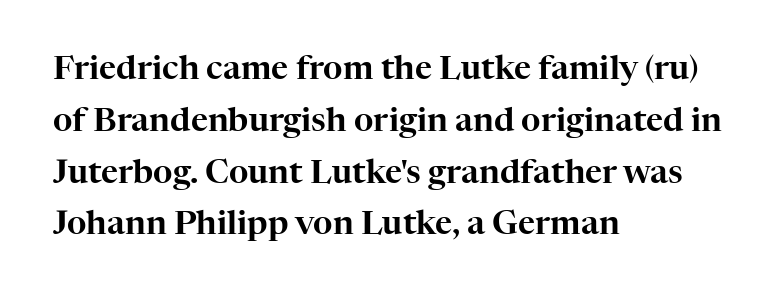
The image shows 33 px serif type, upright; set left-aligned, normal line spacing (1.57x), normal letter spacing, not underlined; high stroke contrast and a medium x-height.
